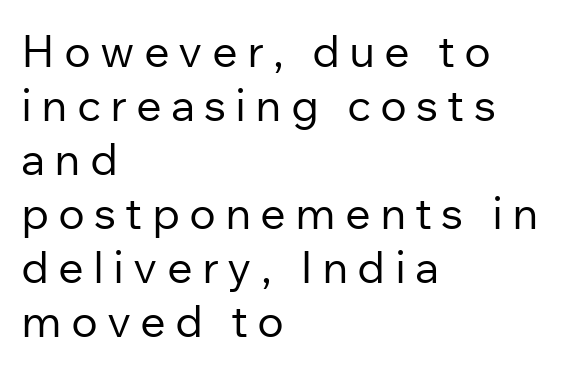
Is this a fixed-width face? No — the glyphs have proportional, varying widths. Between one letter and the next there's a generous, obvious gap. Letterform terminals end flat and unadorned throughout the passage. These lines are set flush left with a ragged right edge.
